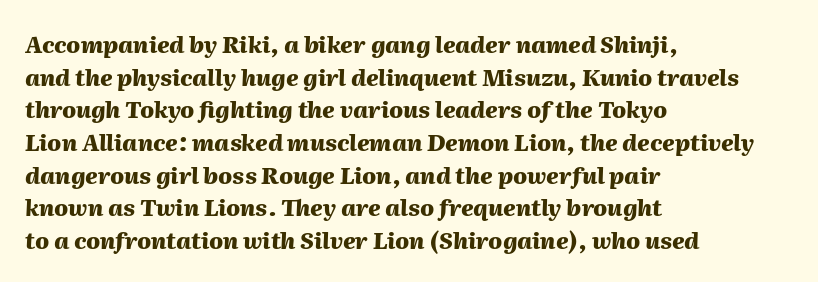
The image shows 23 px bold type, italic (leaning right); set left-aligned, normal line spacing (1.42x), normal letter spacing, not underlined.
